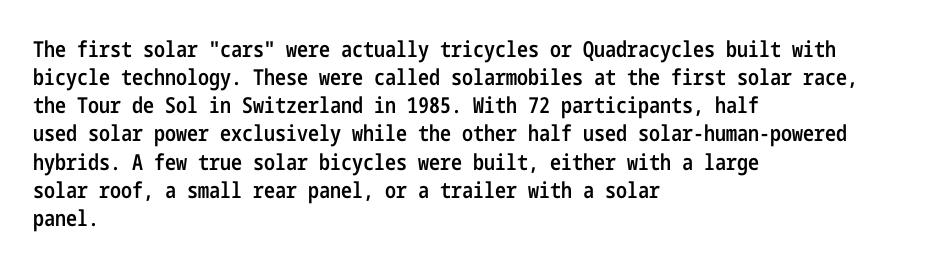
{"italic": "no", "bold": "semi", "underline": "no", "align": "left", "line_spacing": "normal", "line_spacing_ratio": 1.28, "letter_spacing": "normal", "letter_spacing_em": 0.0, "glyph_px": 22}
